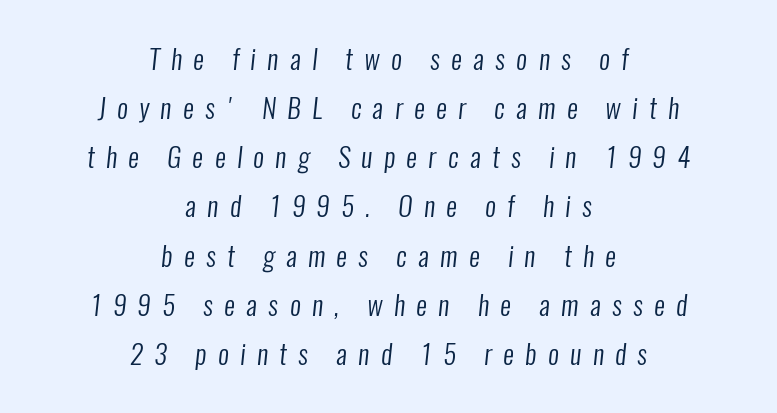
The image shows 27 px text type; set centered, line spacing 1.82x, unusually wide letter spacing (+0.42 em), not underlined.
